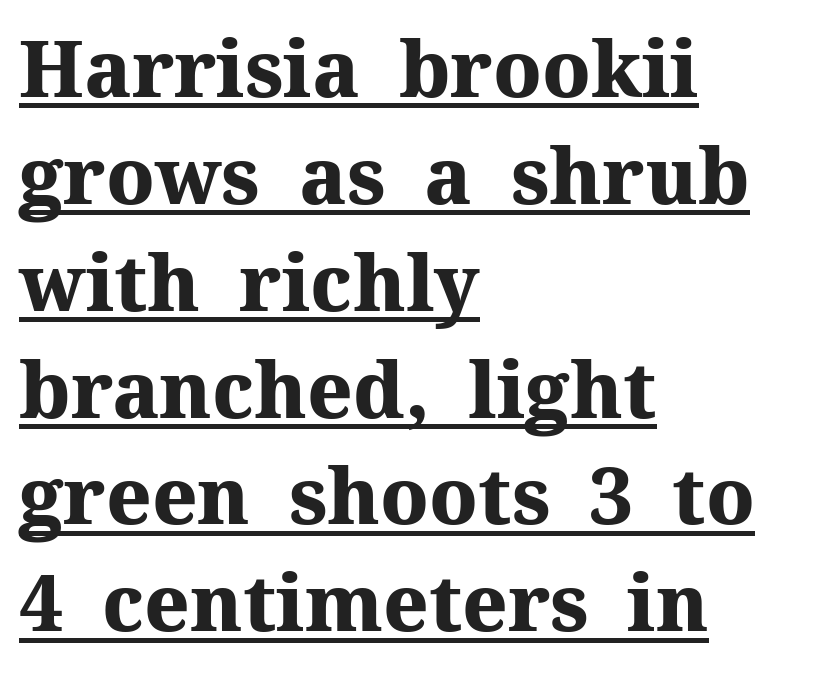
Every word sits above its own underline. The rendering uses natural spacing where letterforms have individual widths. Typographically, this falls in the serif category. A dark, heavy texture on the line: the type is bold. Vertical spacing — default. This rendering leaves character spacing at its baseline value.
